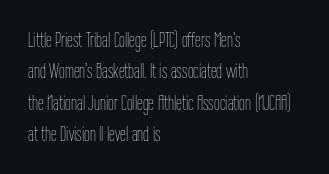
Q: Is the text bold? A: No.
Q: Is the text italic (slanted)? A: No, it is upright.
Q: Is the text underlined? A: No.
Q: How is the paragraph aligned? A: Left-aligned.
Q: Is the spacing between letters normal or unusually wide? A: Normal.
Q: Is the spacing between lines tight, normal or loose? A: Normal.
